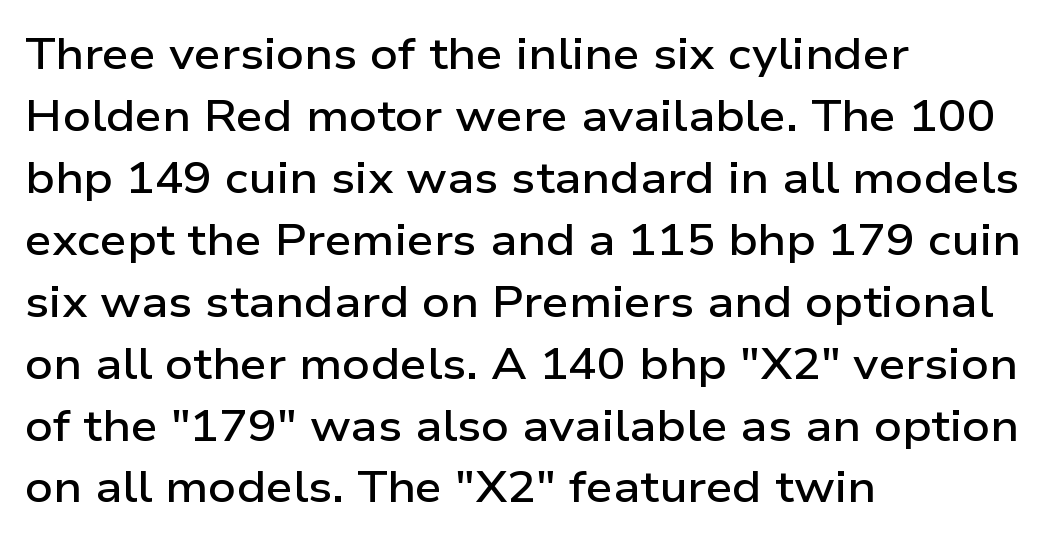
{"serif": "no", "italic": "no", "bold": "semi", "weight": "semibold", "width": "wide", "stroke_contrast": "low", "x_height": "medium", "monospaced": "no", "underline": "no", "align": "left", "line_spacing": "normal", "line_spacing_ratio": 1.44, "letter_spacing": "normal", "letter_spacing_em": 0.0, "glyph_px": 43}
